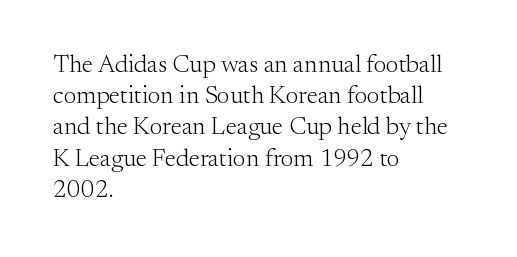
{"italic": "no", "bold": "no", "underline": "no", "align": "left", "line_spacing": "normal", "line_spacing_ratio": 1.25, "letter_spacing": "normal", "letter_spacing_em": 0.0, "glyph_px": 25}
